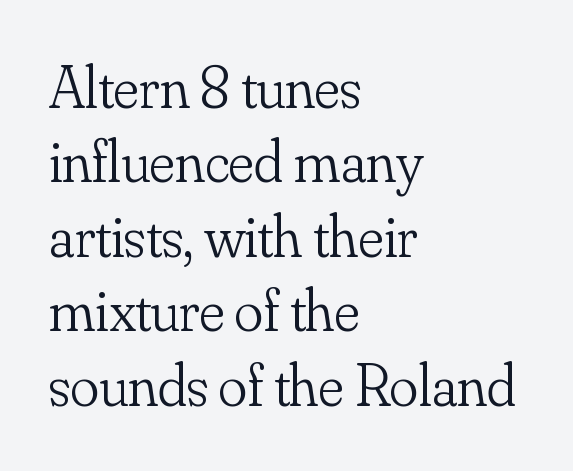
{"serif": "yes", "italic": "no", "bold": "no", "weight": "light", "width": "normal", "stroke_contrast": "low", "x_height": "small", "monospaced": "no", "underline": "no", "align": "left", "line_spacing_ratio": 1.24, "letter_spacing": "normal", "letter_spacing_em": 0.0, "glyph_px": 60}
